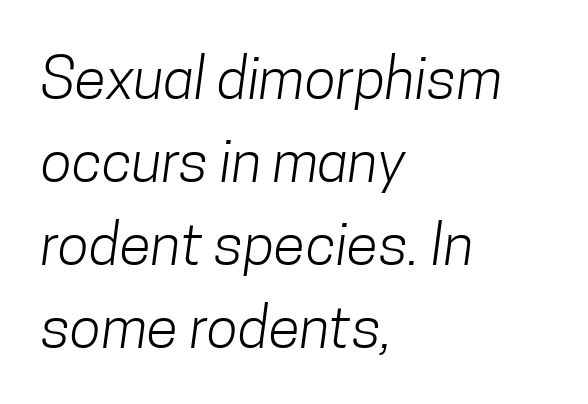
The image shows 58 px light, condensed sans-serif type; set left-aligned, normal line spacing (1.43x), normal letter spacing, not underlined; low stroke contrast and a medium x-height.
